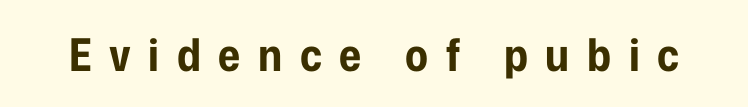
Q: Is the text bold? A: Yes.
Q: Is the text italic (slanted)? A: No, it is upright.
Q: Is the typeface a serif or a sans-serif typeface? A: Sans-serif.
Q: Is the text underlined? A: No.
Q: Is the spacing between letters normal or unusually wide? A: Unusually wide.
Q: Width (condensed, normal, or wide)? A: Condensed.
Q: Stroke contrast? A: Low.
Q: x-height? A: Medium.
Q: Monospaced? A: No.
